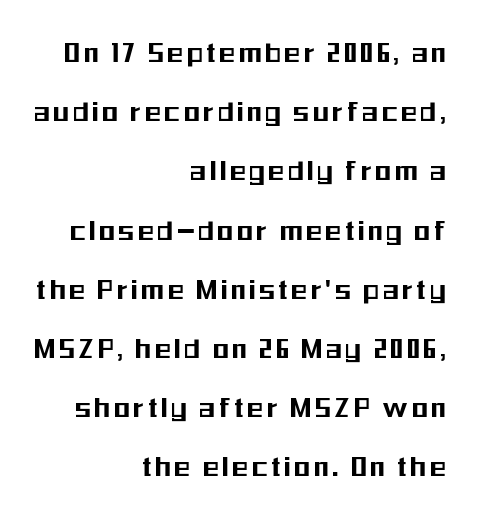
Q: Is the text italic (slanted)? A: No, it is upright.
Q: Is the typeface a serif or a sans-serif typeface? A: Sans-serif.
Q: Is the text underlined? A: No.
Q: How is the paragraph aligned? A: Right-aligned.
Q: Width (condensed, normal, or wide)? A: Condensed.
Q: Stroke contrast? A: Medium.
Q: x-height? A: Medium.
Q: Monospaced? A: No.
